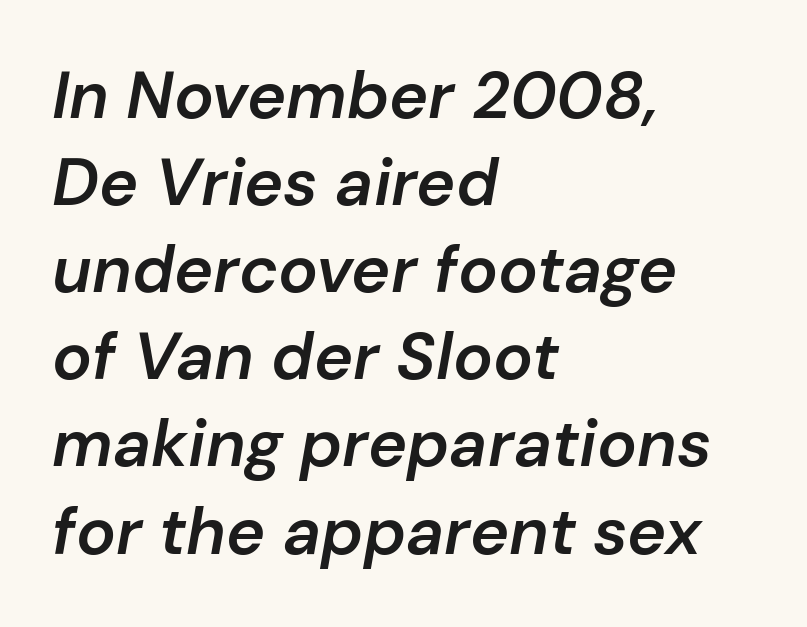
The image shows 66 px semibold type, italic (leaning right); set left-aligned, normal line spacing (1.32x), normal letter spacing, not underlined; low stroke contrast and a medium x-height.
